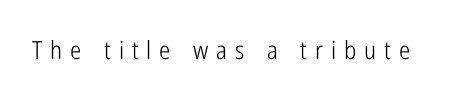
Q: Is the text bold? A: No.
Q: Is the text italic (slanted)? A: No, it is upright.
Q: Is the text underlined? A: No.
Q: Is the spacing between letters normal or unusually wide? A: Unusually wide.
